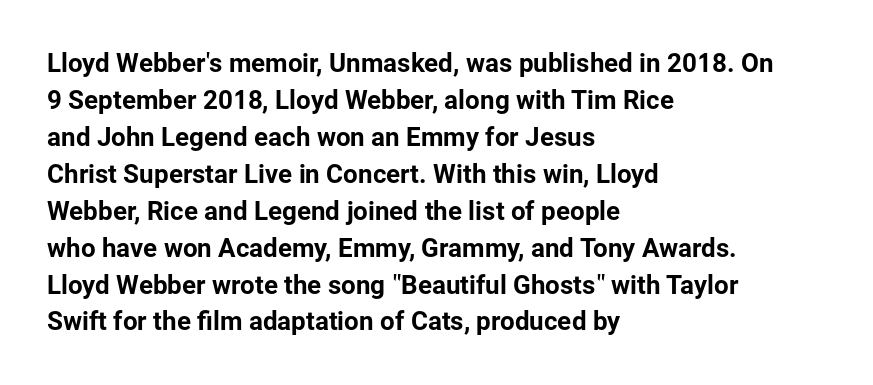
Q: Is the text italic (slanted)? A: No, it is upright.
Q: Is the text underlined? A: No.
Q: How is the paragraph aligned? A: Left-aligned.
Q: Is the spacing between letters normal or unusually wide? A: Normal.
Q: Is the spacing between lines tight, normal or loose? A: Normal.
